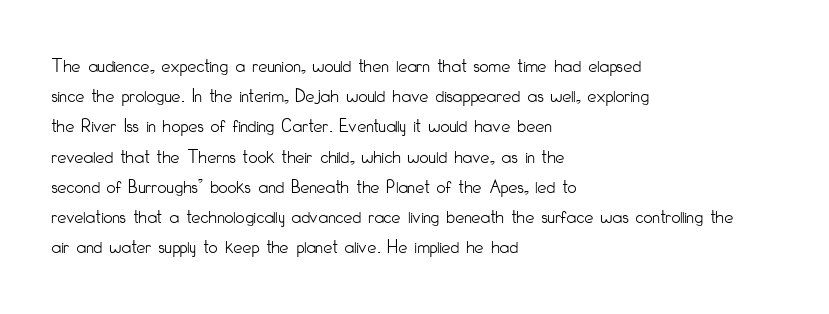
The image shows 20 px text type, upright; set left-aligned, normal line spacing (1.51x), normal letter spacing, not underlined.
